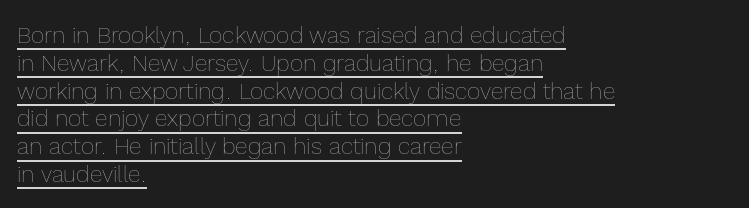
This sample uses an upright cut, with every glyph sitting square on the baseline. The type is set solid horizontally, with unmodified tracking. Nothing heavy about these letters — not bold at all. Like a heading marked for emphasis, these lines bear an underscore. One-word summary of the alignment: left.
